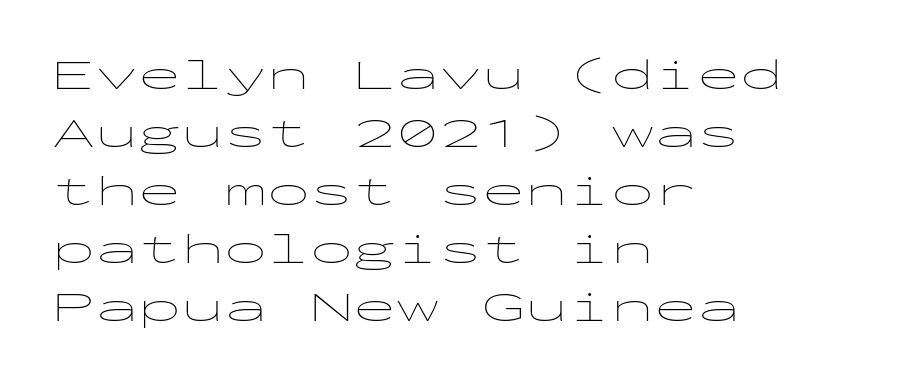
The image shows 43 px thin, wide sans-serif type, upright, monospaced; set left-aligned, normal line spacing (1.35x), normal letter spacing, not underlined; low stroke contrast and a medium x-height.
